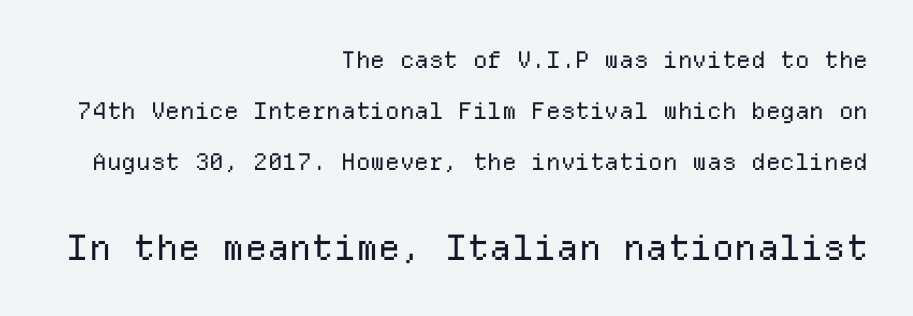
The image shows 35 px regular-weight sans-serif type, upright, monospaced; set right-aligned, loose line spacing (2.21x), normal letter spacing, not underlined; the second (bottom) block is 1.52x larger; low stroke contrast and a medium x-height.
